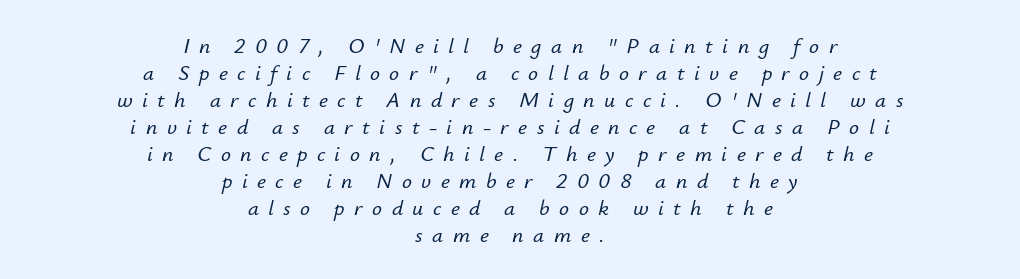
The image shows 22 px text type, italic (leaning right); set centered, line spacing 1.23x, unusually wide letter spacing (+0.43 em), not underlined.
